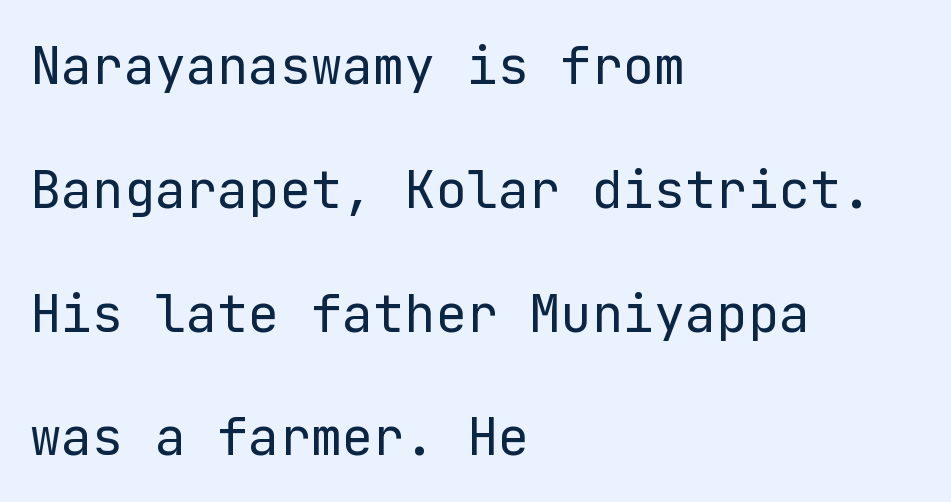
The setting favours the left margin, as ordinary paragraphs usually do. Style check: upright. Descenders hang freely into open space. Successive baselines arrive slowly, with a big drop between each. Letterform terminals end flat and unadorned throughout the passage. Words appear dense and cohesive because spacing is normal.
